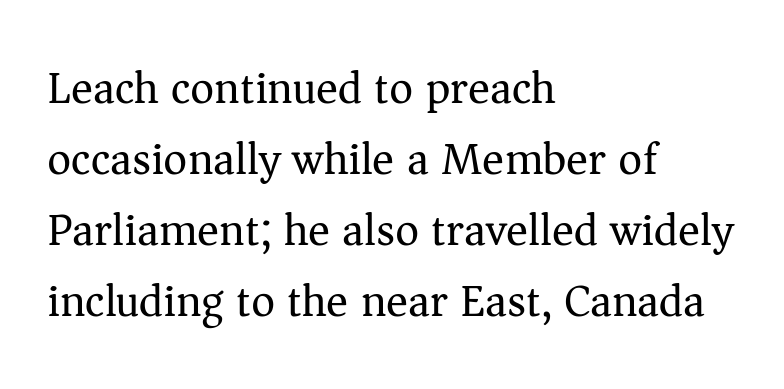
A clean baseline with only descenders dipping below it. Each letter keeps its own natural width here, so spacing adapts to shape. Ink coverage per letter is moderate at most. A student would call this left alignment; a typographer would say flush left, rag right. Old-style or modern, the face here clearly has serifs.
